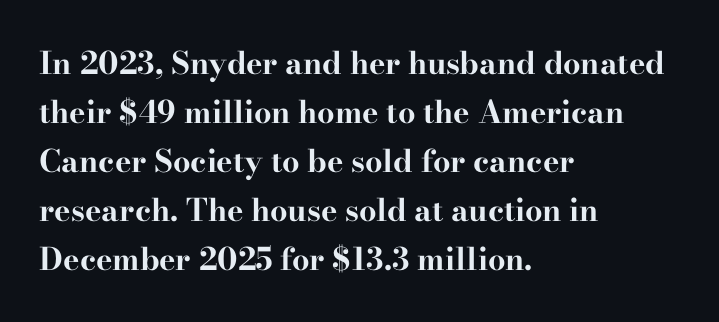
Q: Is the text bold? A: Yes.
Q: Is the text italic (slanted)? A: No, it is upright.
Q: Is the typeface a serif or a sans-serif typeface? A: Serif.
Q: Is the text underlined? A: No.
Q: How is the paragraph aligned? A: Left-aligned.
Q: Is the spacing between letters normal or unusually wide? A: Normal.
Q: Is the spacing between lines tight, normal or loose? A: Normal.
Q: Width (condensed, normal, or wide)? A: Wide.
Q: Stroke contrast? A: High.
Q: x-height? A: Small.
Q: Monospaced? A: No.
